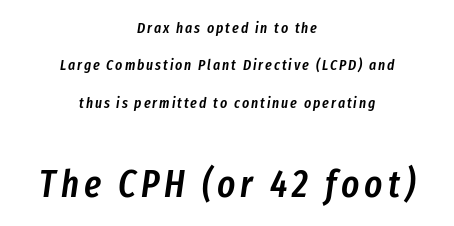
{"italic": "yes", "lean": "right", "slant_degrees": 8, "bold": "semi", "weight": "semibold", "width": "condensed", "stroke_contrast": "low", "x_height": "medium", "monospaced": "no", "underline": "no", "align": "center", "line_spacing": "loose", "line_spacing_ratio": 2.5, "larger_block": "second", "size_ratio": 2.53, "glyph_px": 38}
